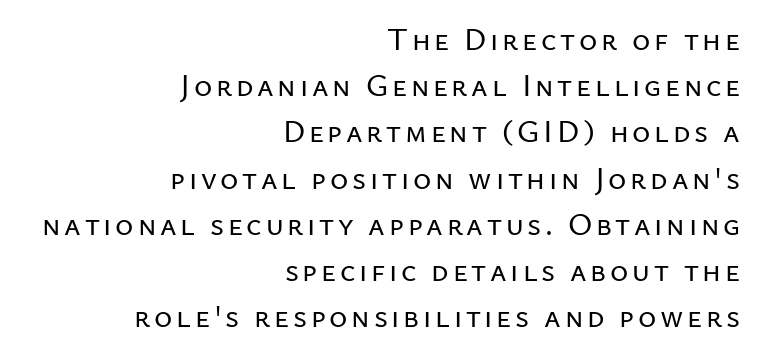
The image shows 31 px sans-serif type, upright; set right-aligned, normal line spacing (1.49x), not underlined; low stroke contrast and a medium x-height.
